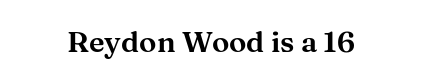
{"serif": "yes", "italic": "no", "width": "wide", "stroke_contrast": "medium", "x_height": "medium", "monospaced": "no", "underline": "no", "letter_spacing": "normal", "letter_spacing_em": 0.0, "glyph_px": 29}
